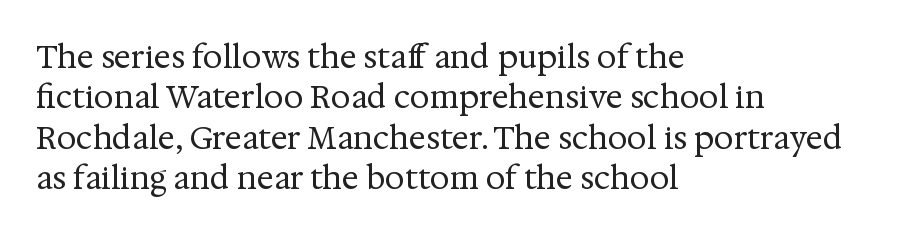
{"serif": "yes", "italic": "no", "bold": "no", "weight": "regular", "width": "normal", "stroke_contrast": "medium", "x_height": "medium", "monospaced": "no", "underline": "no", "align": "left", "line_spacing": "normal", "line_spacing_ratio": 1.3, "letter_spacing": "normal", "letter_spacing_em": 0.0, "glyph_px": 31}
